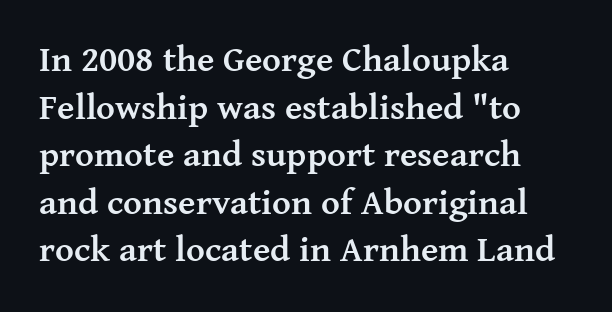
The image shows 36 px semibold serif type, upright; set left-aligned, normal line spacing (1.32x), normal letter spacing, not underlined; medium stroke contrast and a medium x-height.
